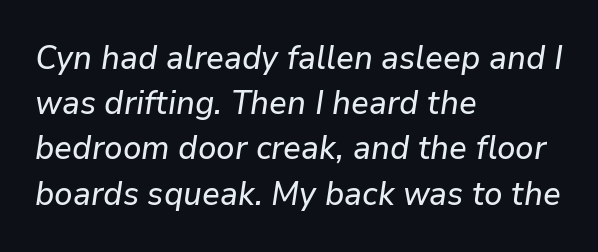
Q: Is the text italic (slanted)? A: Yes, it leans right by about 9 degrees.
Q: Is the text underlined? A: No.
Q: How is the paragraph aligned? A: Left-aligned.
Q: Is the spacing between letters normal or unusually wide? A: Normal.
Q: Is the spacing between lines tight, normal or loose? A: Normal.
Q: Width (condensed, normal, or wide)? A: Normal.
Q: Stroke contrast? A: Low.
Q: x-height? A: Medium.
Q: Monospaced? A: No.
